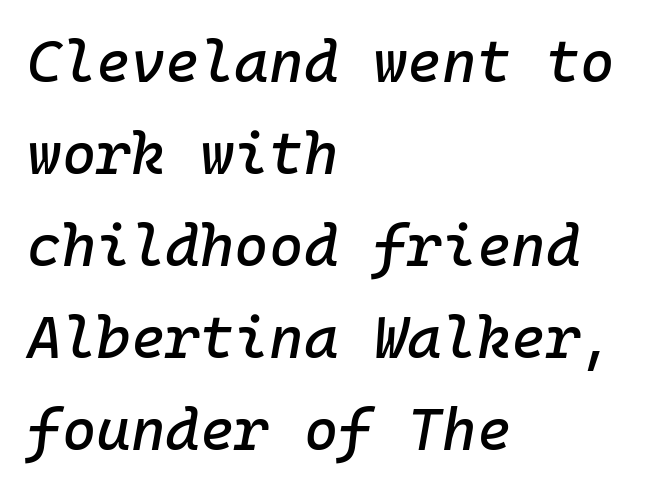
The image shows 59 px text type, italic (leaning right), monospaced; set left-aligned, normal line spacing (1.56x), normal letter spacing, not underlined; low stroke contrast and a medium x-height.
